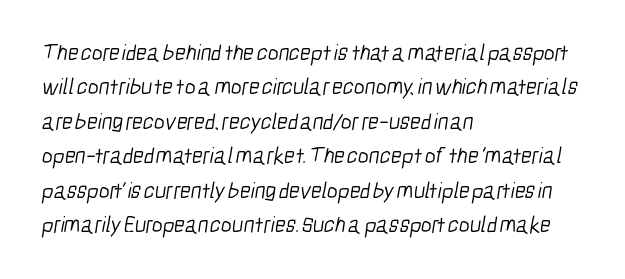
Q: Is the text bold? A: No.
Q: Is the text underlined? A: No.
Q: How is the paragraph aligned? A: Left-aligned.
Q: Is the spacing between letters normal or unusually wide? A: Normal.
Q: Is the spacing between lines tight, normal or loose? A: Normal.
